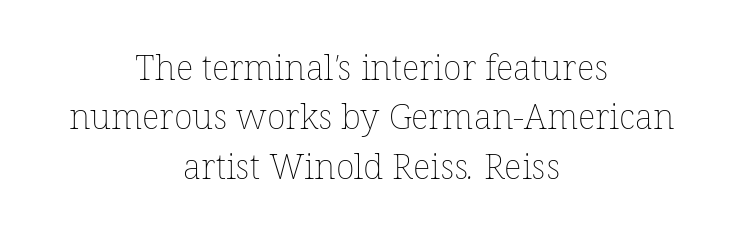
No heavy texture on the line: the type isn't bold. Whoever set this chose a conventional vertical rhythm. These lines are rendered in a variable-pitch font. Any mark beneath the type? The region is blank. The passage is arranged like a title page — every line centered. The rendering keeps characters at their native spacing.
